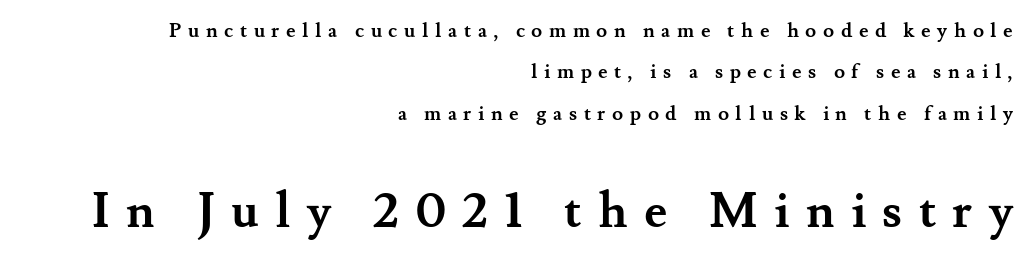
The image shows 49 px semibold serif type, upright; set right-aligned, loose line spacing (2.07x), unusually wide letter spacing (+0.33 em), not underlined; the second (bottom) block is 2.45x larger; medium stroke contrast and a small x-height.
